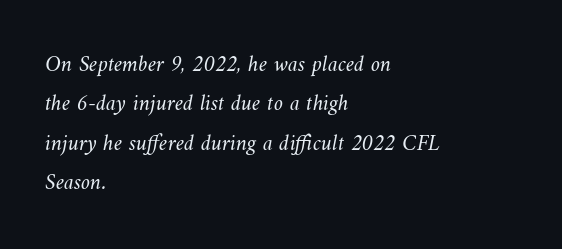
Bold? No — there's no thickening of the strokes. Students, note that the glyphs here touch the page at normal intervals. The compositor pushed each line to the left boundary. Descender tails drop into unmarked territory.
